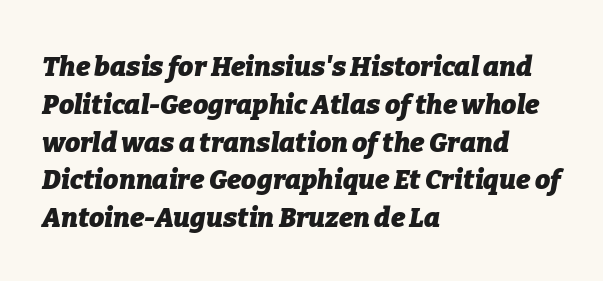
Q: Is the text bold? A: Yes.
Q: Is the text italic (slanted)? A: Yes, it leans right by about 9 degrees.
Q: Is the text underlined? A: No.
Q: How is the paragraph aligned? A: Left-aligned.
Q: Is the spacing between letters normal or unusually wide? A: Normal.
Q: Is the spacing between lines tight, normal or loose? A: Normal.
